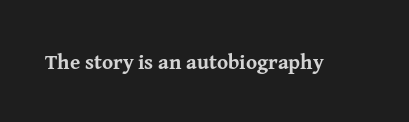
Q: Is the text bold? A: Yes.
Q: Is the text italic (slanted)? A: No, it is upright.
Q: Is the text underlined? A: No.
Q: Is the spacing between letters normal or unusually wide? A: Normal.
